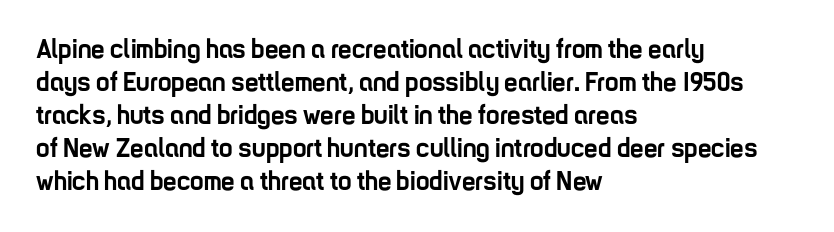
Q: Is the text bold? A: Yes.
Q: Is the text italic (slanted)? A: No, it is upright.
Q: Is the text underlined? A: No.
Q: How is the paragraph aligned? A: Left-aligned.
Q: Is the spacing between letters normal or unusually wide? A: Normal.
